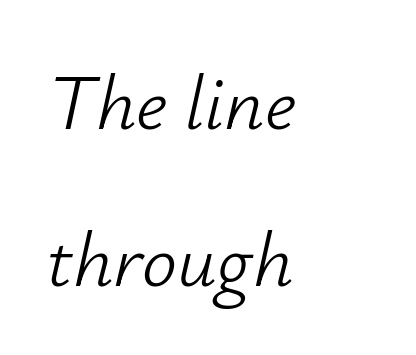
{"italic": "yes", "lean": "right", "slant_degrees": 12, "bold": "no", "weight": "light", "width": "normal", "stroke_contrast": "low", "x_height": "small", "monospaced": "no", "underline": "no", "align": "left", "line_spacing": "loose", "line_spacing_ratio": 2.01, "letter_spacing": "normal", "letter_spacing_em": 0.0, "glyph_px": 78}
